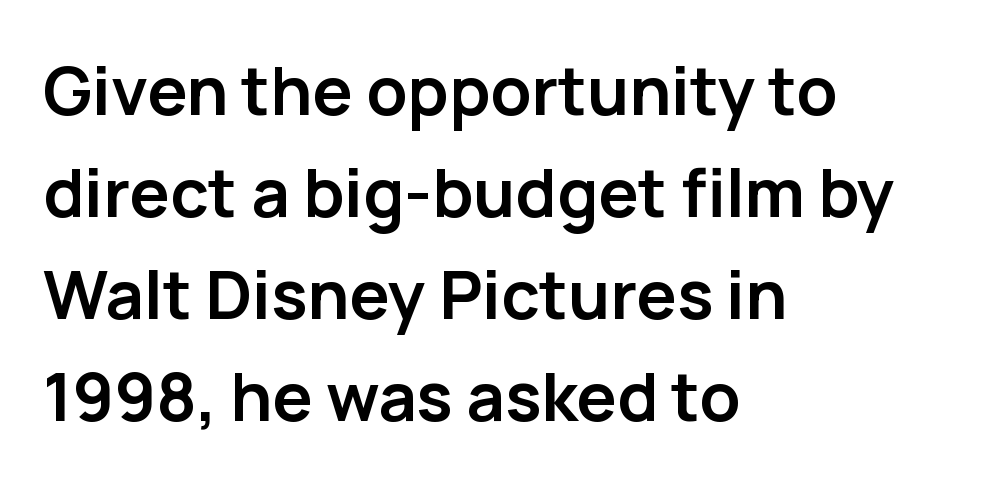
Q: Is the text bold? A: Yes.
Q: Is the text italic (slanted)? A: No, it is upright.
Q: Is the typeface a serif or a sans-serif typeface? A: Sans-serif.
Q: Is the text underlined? A: No.
Q: How is the paragraph aligned? A: Left-aligned.
Q: Is the spacing between letters normal or unusually wide? A: Normal.
Q: Is the spacing between lines tight, normal or loose? A: Normal.
Q: Width (condensed, normal, or wide)? A: Normal.
Q: Stroke contrast? A: Low.
Q: x-height? A: Medium.
Q: Monospaced? A: No.
